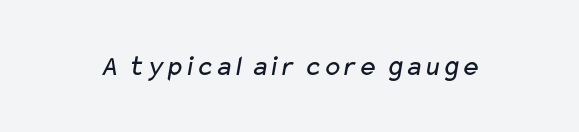
The image shows 29 px regular-weight, wide sans-serif type; set normal letter spacing, not underlined; low stroke contrast and a medium x-height.
